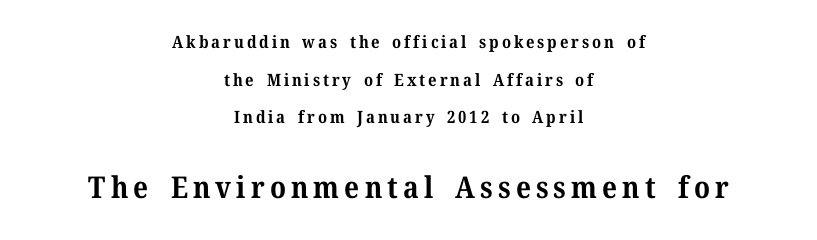
Q: Is the text bold? A: Yes.
Q: Is the text italic (slanted)? A: No, it is upright.
Q: Is the typeface a serif or a sans-serif typeface? A: Serif.
Q: Is the text underlined? A: No.
Q: How is the paragraph aligned? A: Centered.
Q: Is the spacing between lines tight, normal or loose? A: Loose.
Q: Which block of text is set in a larger size, the first (top) or the second (bottom)? A: The second (bottom) one.
Q: Width (condensed, normal, or wide)? A: Normal.
Q: Stroke contrast? A: Medium.
Q: x-height? A: Medium.
Q: Monospaced? A: No.
